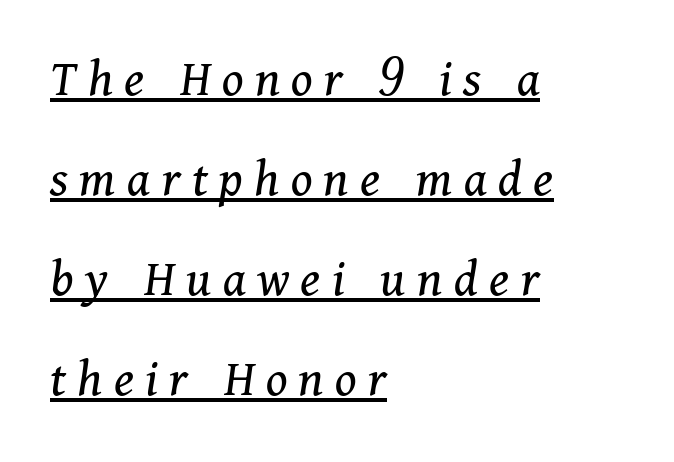
Does extra space separate the letters? Yes, quite a lot of it. Slant detected: the letters are inclined. Think of a printed novel: that variable character pitch is what you see here. Observe the serifs anchoring each vertical stroke in this sample. The characters are drawn with everyday or finer stroke widths.
